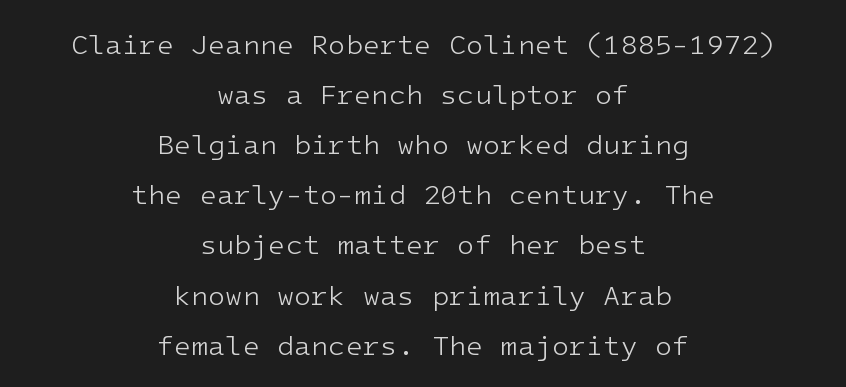
The image shows 28 px light sans-serif type, upright; set centered, line spacing 1.79x, normal letter spacing, not underlined; low stroke contrast and a medium x-height.
